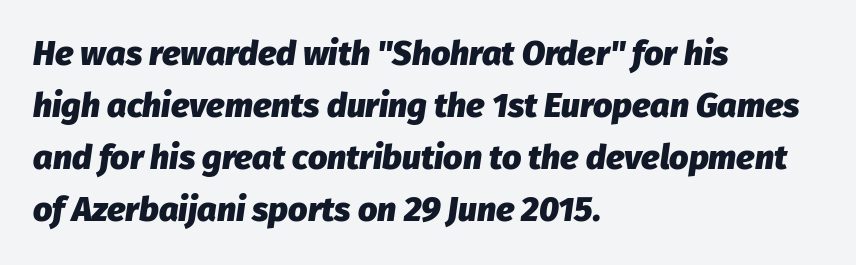
These lines keep a tight, regular rhythm from letter to letter. Any mark beneath the type? The region is blank. Is the type bold? Yes — the strokes are clearly thick and heavy. Think of a printed novel: that variable character pitch is what you see here.
